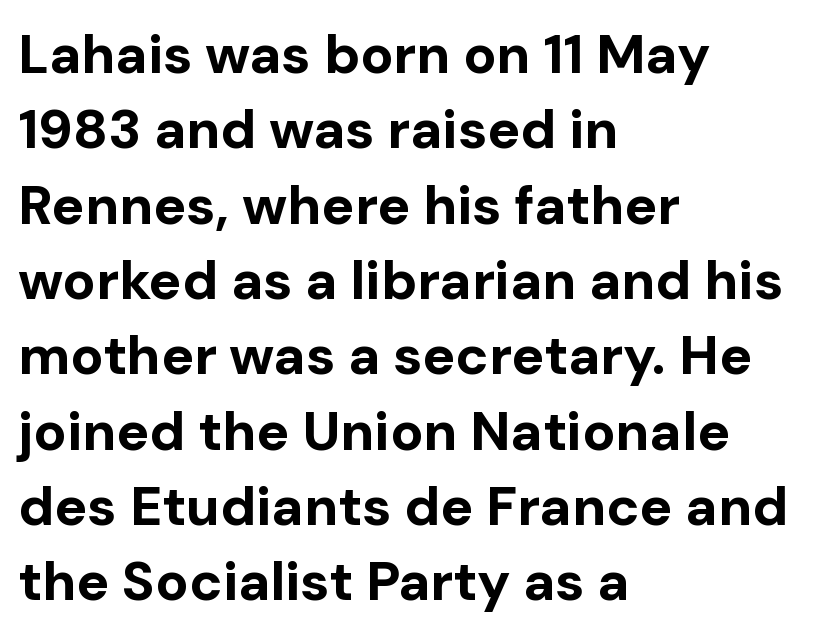
{"serif": "no", "italic": "no", "bold": "yes", "weight": "bold", "width": "normal", "stroke_contrast": "low", "x_height": "medium", "monospaced": "no", "underline": "no", "align": "left", "line_spacing": "normal", "line_spacing_ratio": 1.37, "letter_spacing": "normal", "letter_spacing_em": 0.0, "glyph_px": 55}
